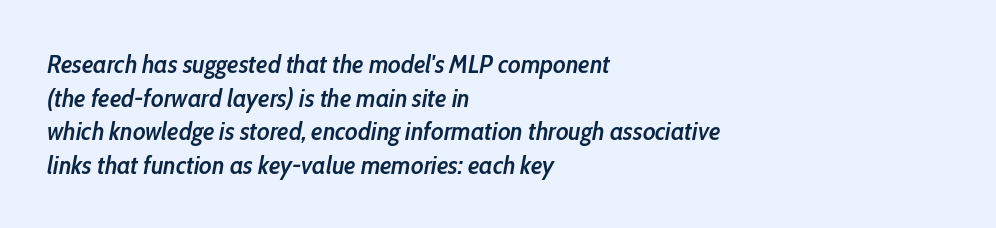
The image shows 26 px text type, italic (leaning right); set left-aligned, normal line spacing (1.29x), normal letter spacing, not underlined.
